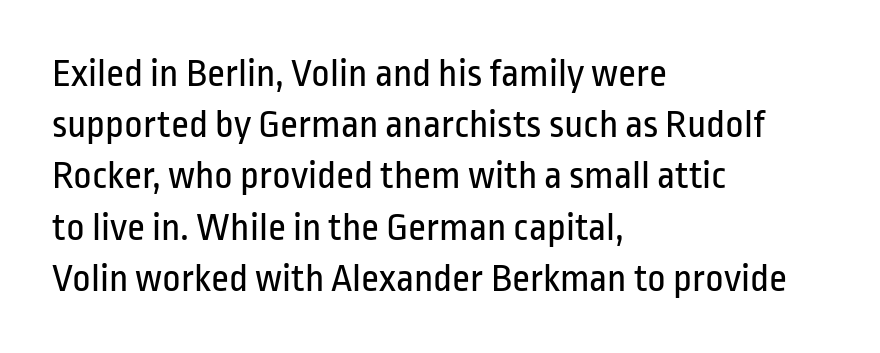
Do the characters align in a grid? No, the font is proportional. The text was rendered using a sans face with plain stroke endings. Ink coverage per letter is moderate at most. Horizontally, the lines are justified to the leading edge only. The specimen omits any rule beneath the text block's lines.
